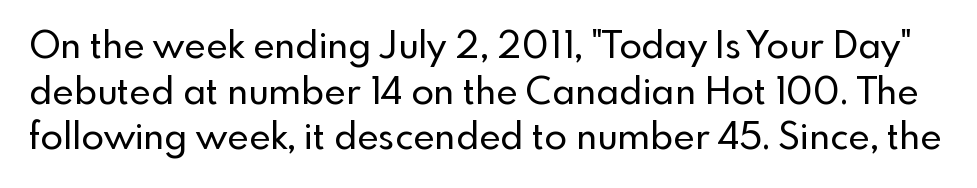
The image shows 37 px sans-serif type, upright; set line spacing 1.23x, normal letter spacing, not underlined; a small x-height.
